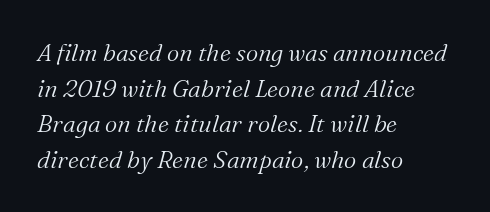
Q: Is the text bold? A: No.
Q: Is the text italic (slanted)? A: Yes, it leans right by about 16 degrees.
Q: Is the text underlined? A: No.
Q: How is the paragraph aligned? A: Left-aligned.
Q: Is the spacing between letters normal or unusually wide? A: Normal.
Q: Is the spacing between lines tight, normal or loose? A: Normal.
